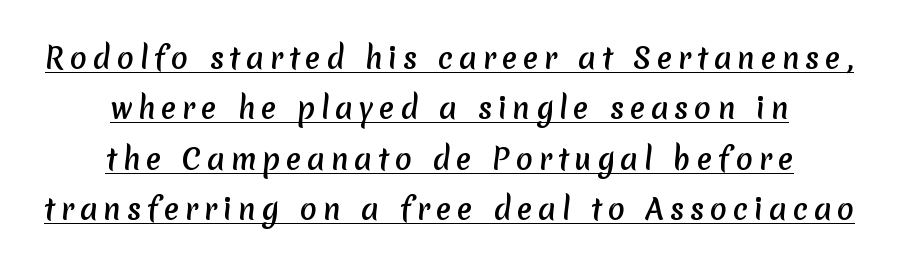
The image shows 28 px semibold sans-serif type; set centered, line spacing 1.8x, unusually wide letter spacing (+0.21 em), underlined; low stroke contrast and a medium x-height.
